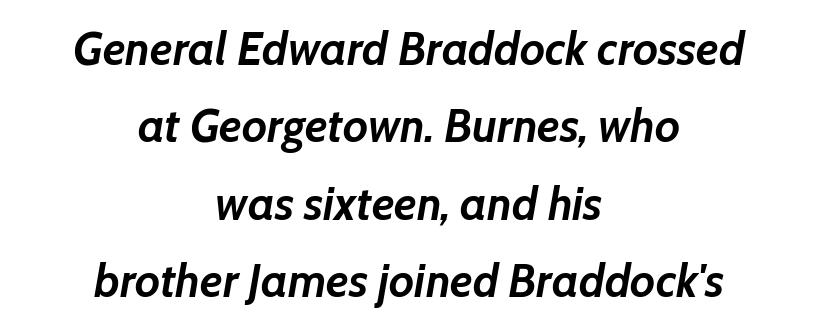
The image shows 46 px semibold type, italic (leaning right); set centered, normal line spacing (1.68x), normal letter spacing, not underlined; low stroke contrast and a medium x-height.
